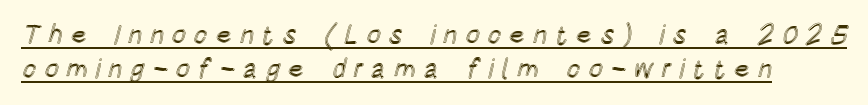
Line spacing here is normal. Spacing between characters has been opened up far beyond the box default. The lettering is marked with a stroke running underneath it.
